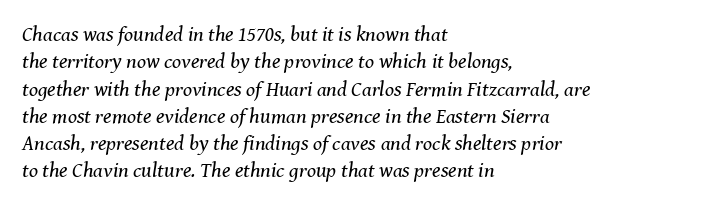
{"italic": "yes", "lean": "right", "slant_degrees": 8, "bold": "no", "underline": "no", "align": "left", "line_spacing": "normal", "line_spacing_ratio": 1.3, "letter_spacing": "normal", "letter_spacing_em": 0.0, "glyph_px": 21}
